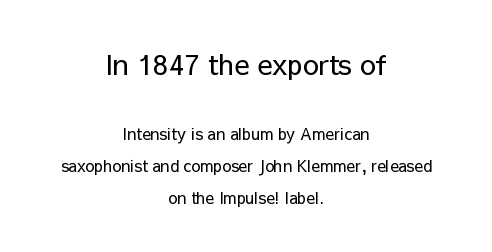
Q: Is the text bold? A: No.
Q: Is the text italic (slanted)? A: No, it is upright.
Q: Is the typeface a serif or a sans-serif typeface? A: Sans-serif.
Q: Is the text underlined? A: No.
Q: How is the paragraph aligned? A: Centered.
Q: Is the spacing between letters normal or unusually wide? A: Normal.
Q: Is the spacing between lines tight, normal or loose? A: Loose.
Q: Which block of text is set in a larger size, the first (top) or the second (bottom)? A: The first (top) one.
Q: Width (condensed, normal, or wide)? A: Normal.
Q: Stroke contrast? A: Low.
Q: x-height? A: Medium.
Q: Monospaced? A: No.
